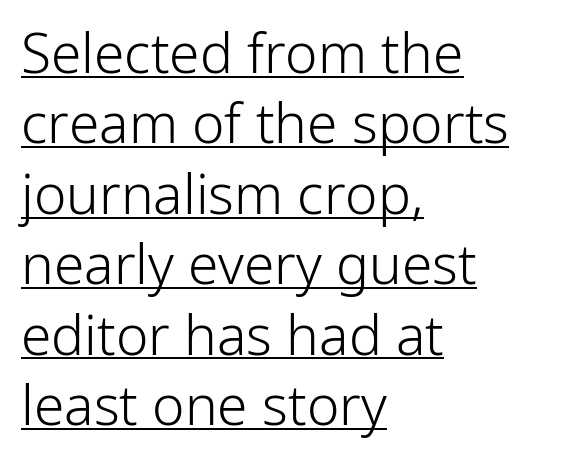
{"serif": "no", "italic": "no", "bold": "no", "weight": "light", "width": "normal", "stroke_contrast": "low", "x_height": "medium", "monospaced": "no", "underline": "yes", "align": "left", "line_spacing": "normal", "line_spacing_ratio": 1.28, "letter_spacing": "normal", "letter_spacing_em": 0.0, "glyph_px": 55}
